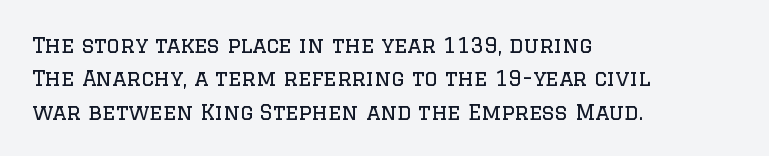
How would I describe the line gaps? Plain and ordinary. Weight: in the light-to-regular range. The type is set solid horizontally, with unmodified tracking. The lines are quadded left.
